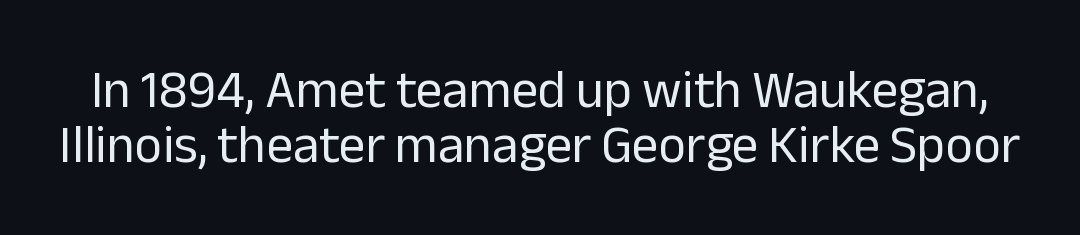
Character widths vary here, with narrow letters taking less room than wide ones. Stems here are at most as thick as an everyday book face. Does the leading feel generous? Not at all — it's pinched. The letters carry no serifs — their stems end cleanly without finishing strokes. The typography opts for an upright posture over an oblique one. You could call the tracking neutral — neither tight nor loose.
